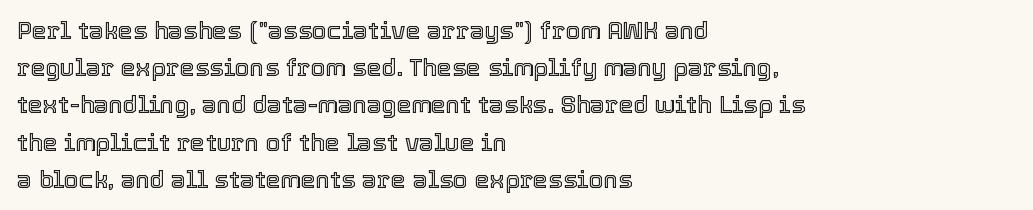
{"italic": "no", "underline": "no", "align": "left", "line_spacing": "normal", "line_spacing_ratio": 1.55, "letter_spacing": "normal", "letter_spacing_em": 0.0, "glyph_px": 24}
